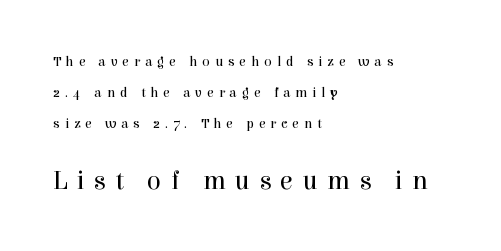
The image shows 26 px text type, upright; set left-aligned, loose line spacing (2.2x), unusually wide letter spacing (+0.35 em), not underlined; the second (bottom) block is 1.86x larger.
